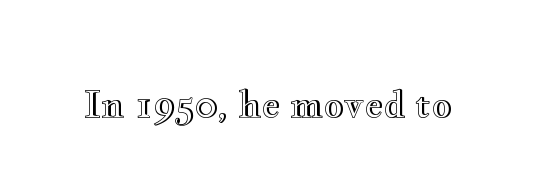
Q: Is the text italic (slanted)? A: No, it is upright.
Q: Is the text underlined? A: No.
Q: Is the spacing between letters normal or unusually wide? A: Normal.
Q: Width (condensed, normal, or wide)? A: Wide.
Q: x-height? A: Small.
Q: Monospaced? A: No.
